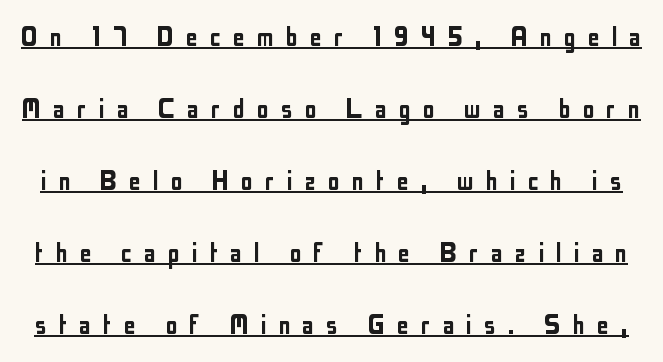
{"serif": "no", "italic": "no", "width": "condensed", "stroke_contrast": "low", "x_height": "medium", "monospaced": "no", "underline": "yes", "line_spacing": "loose", "line_spacing_ratio": 2.32, "letter_spacing": "wide", "letter_spacing_em": 0.37, "glyph_px": 31}
